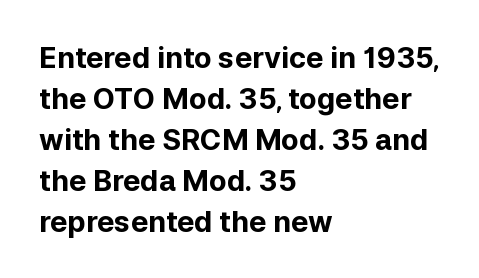
{"serif": "no", "italic": "no", "bold": "yes", "weight": "bold", "width": "normal", "stroke_contrast": "low", "x_height": "medium", "monospaced": "no", "underline": "no", "align": "left", "line_spacing": "normal", "line_spacing_ratio": 1.41, "letter_spacing": "normal", "letter_spacing_em": 0.0, "glyph_px": 29}
